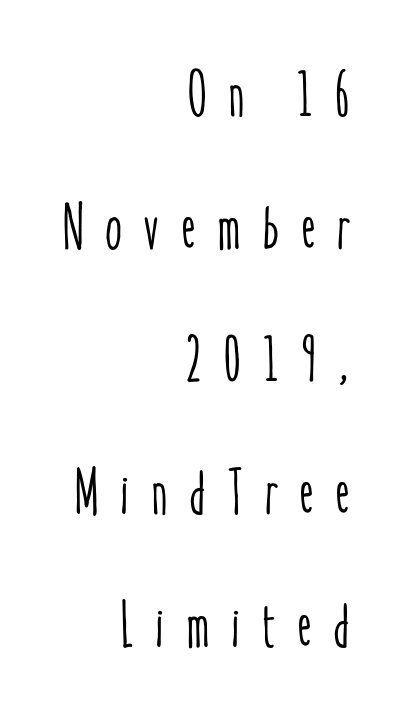
The image shows 62 px condensed type, upright; set right-aligned, loose line spacing (2.14x), unusually wide letter spacing (+0.34 em), not underlined; low stroke contrast and a medium x-height.
